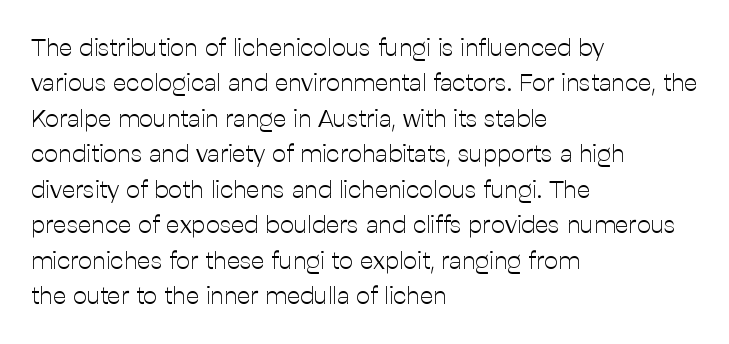
Q: Is the text bold? A: No.
Q: Is the text italic (slanted)? A: No, it is upright.
Q: Is the text underlined? A: No.
Q: How is the paragraph aligned? A: Left-aligned.
Q: Is the spacing between letters normal or unusually wide? A: Normal.
Q: Is the spacing between lines tight, normal or loose? A: Normal.
